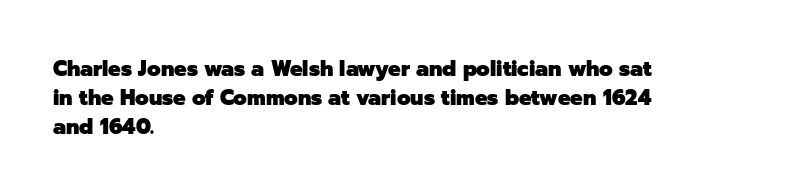
Q: Is the text bold? A: Yes.
Q: Is the text italic (slanted)? A: No, it is upright.
Q: Is the text underlined? A: No.
Q: How is the paragraph aligned? A: Left-aligned.
Q: Is the spacing between letters normal or unusually wide? A: Normal.
Q: Is the spacing between lines tight, normal or loose? A: Normal.
